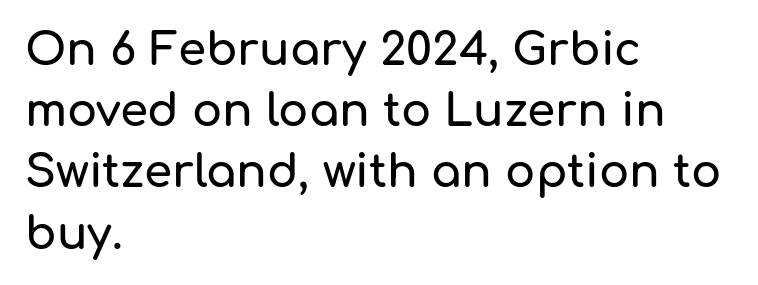
{"serif": "no", "italic": "no", "width": "normal", "stroke_contrast": "low", "x_height": "medium", "monospaced": "no", "underline": "no", "align": "left", "line_spacing": "normal", "line_spacing_ratio": 1.36, "letter_spacing": "normal", "letter_spacing_em": 0.0, "glyph_px": 45}
